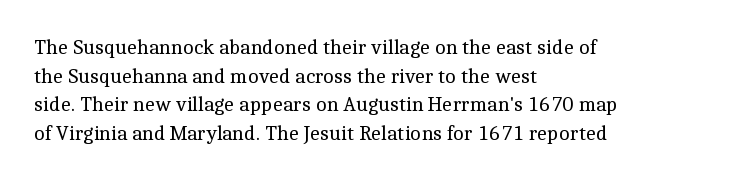
Q: Is the text bold? A: No.
Q: Is the text italic (slanted)? A: No, it is upright.
Q: Is the text underlined? A: No.
Q: How is the paragraph aligned? A: Left-aligned.
Q: Is the spacing between letters normal or unusually wide? A: Normal.
Q: Is the spacing between lines tight, normal or loose? A: Normal.
